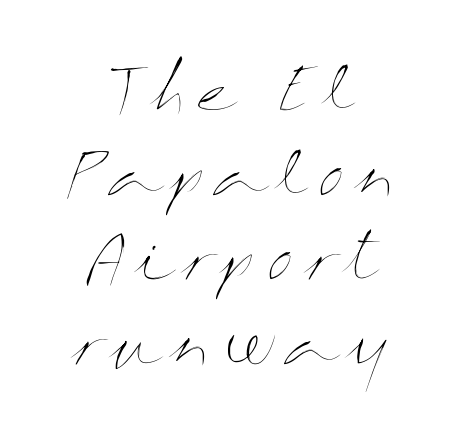
Q: Is the text bold? A: No.
Q: Is the text italic (slanted)? A: Yes.
Q: Is the text underlined? A: No.
Q: How is the paragraph aligned? A: Centered.
Q: Is the spacing between lines tight, normal or loose? A: Normal.
Q: Width (condensed, normal, or wide)? A: Wide.
Q: Stroke contrast? A: Medium.
Q: x-height? A: Medium.
Q: Monospaced? A: No.
